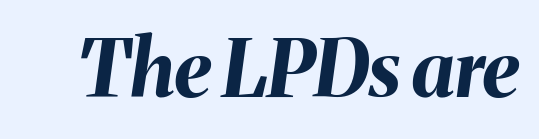
The image shows 78 px bold type, italic (leaning right); set normal letter spacing, not underlined; medium stroke contrast and a medium x-height.
